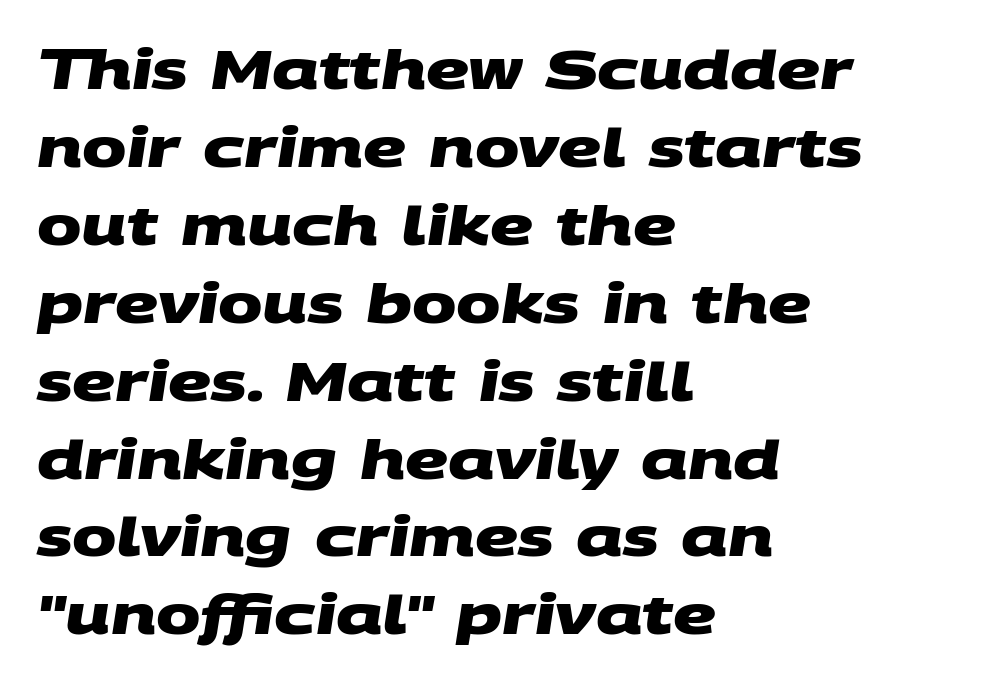
{"serif": "no", "bold": "yes", "weight": "heavy", "width": "wide", "stroke_contrast": "medium", "x_height": "large", "monospaced": "no", "underline": "no", "align": "left", "line_spacing": "normal", "line_spacing_ratio": 1.47, "letter_spacing": "normal", "letter_spacing_em": 0.0, "glyph_px": 53}
